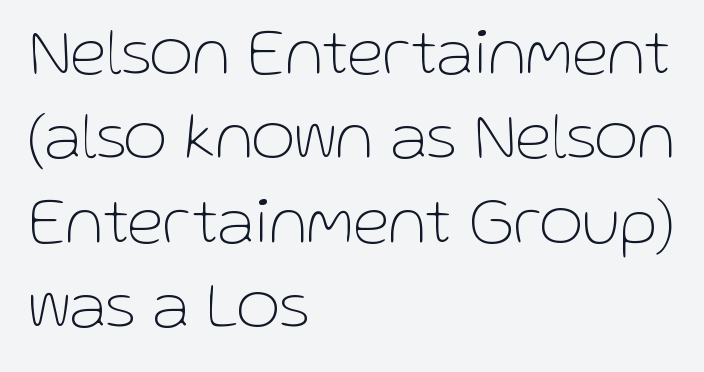
{"serif": "no", "italic": "no", "bold": "no", "weight": "thin", "width": "normal", "stroke_contrast": "low", "x_height": "medium", "monospaced": "no", "underline": "no", "align": "left", "line_spacing": "normal", "line_spacing_ratio": 1.26, "letter_spacing": "normal", "letter_spacing_em": 0.0, "glyph_px": 67}
